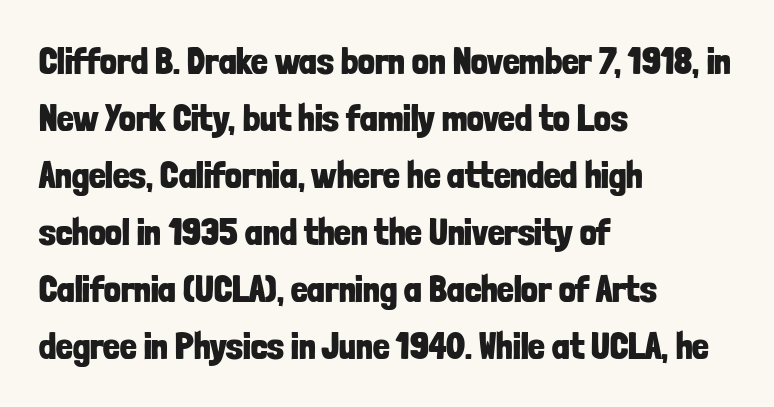
Q: Is the text bold? A: Yes.
Q: Is the text italic (slanted)? A: No, it is upright.
Q: Is the typeface a serif or a sans-serif typeface? A: Sans-serif.
Q: Is the text underlined? A: No.
Q: How is the paragraph aligned? A: Left-aligned.
Q: Is the spacing between letters normal or unusually wide? A: Normal.
Q: Is the spacing between lines tight, normal or loose? A: Normal.
Q: Width (condensed, normal, or wide)? A: Condensed.
Q: Stroke contrast? A: Low.
Q: x-height? A: Medium.
Q: Monospaced? A: No.
